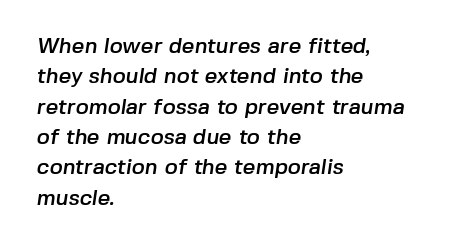
Anything drawn beneath the words? Only blank space. Inter-character spacing is left at the font's built-in metrics. Compared with a centered layout, this one pins lines to the left instead. Does the leading feel generous? No, just average.
